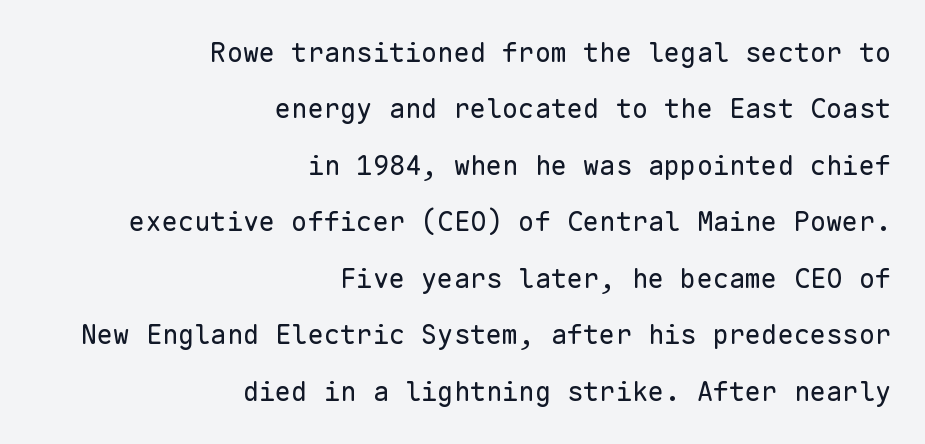
{"italic": "no", "bold": "no", "underline": "no", "align": "right", "line_spacing": "loose", "line_spacing_ratio": 2.09, "letter_spacing": "normal", "letter_spacing_em": 0.0, "glyph_px": 27}
